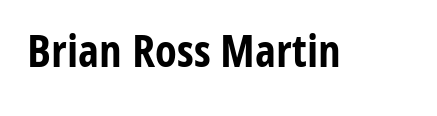
Think of a printed novel: that variable character pitch is what you see here. Quick note: underline off. Are there feet on the stems? There aren't — it's a sans. In terms of letterspacing, this is plain default setting.
